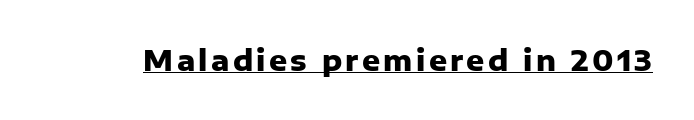
The image shows 28 px heavy sans-serif type, upright; set underlined; low stroke contrast and a medium x-height.
